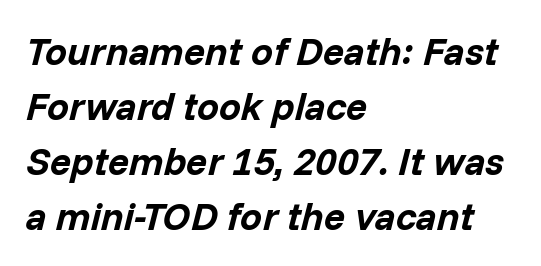
{"italic": "yes", "lean": "right", "slant_degrees": 14, "bold": "yes", "weight": "bold", "width": "normal", "stroke_contrast": "low", "x_height": "medium", "monospaced": "no", "underline": "no", "align": "left", "line_spacing": "normal", "line_spacing_ratio": 1.41, "letter_spacing": "normal", "letter_spacing_em": 0.0, "glyph_px": 39}
